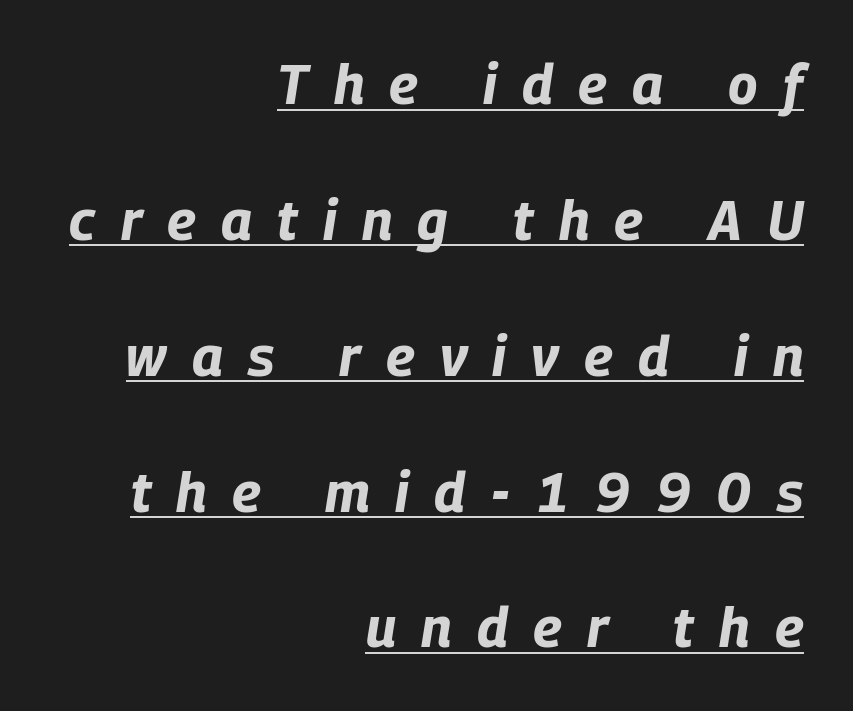
There is plenty of visible air inserted between adjacent glyphs. If you drew a ruler down the right edge, every line would touch it. The face used here is proportionally spaced, like ordinary book or web type. Strong, thick strokes mark this as bold type. Is the type slanted? Yes — the strokes lean at a clear angle. Each line of the rendering has a horizontal stroke beneath the glyphs.
